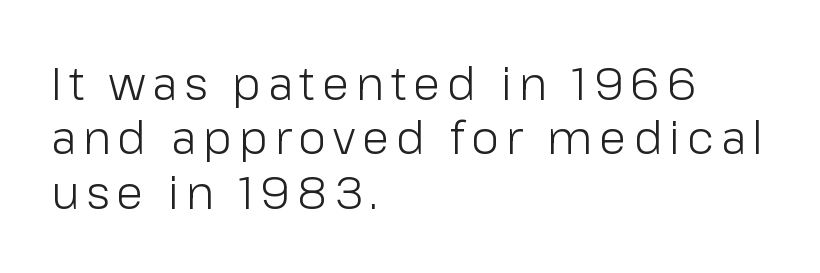
The image shows 45 px light sans-serif type, upright; set left-aligned, line spacing 1.21x, not underlined; low stroke contrast and a medium x-height.
